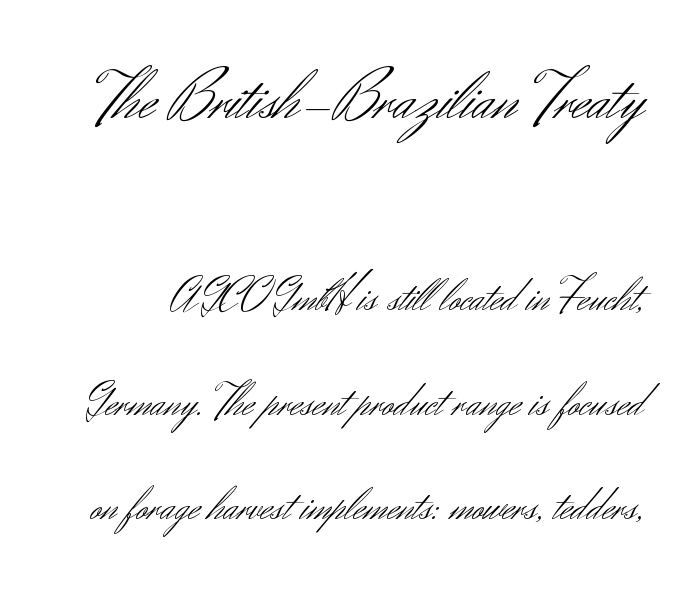
Think of a printed novel: that variable character pitch is what you see here. Serif or sans? Sans — the stroke terminals are bare. The initial chunk of copy outweighs the following chunk in type size. Compared with typical paragraphs, the rows here are farther apart. In terms of letterspacing, this is plain default setting.
